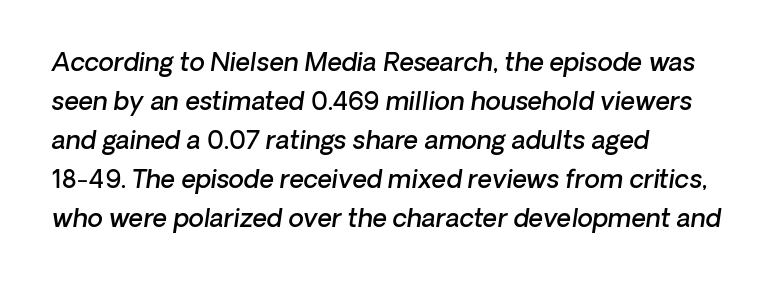
Leading: standard. The gaps between neighbouring characters are ordinary and unremarkable. The passage is arranged the way most books set body copy — flush left. A bare baseline throughout the passage.
